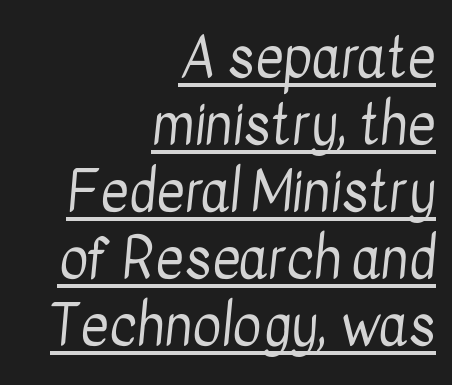
{"serif": "no", "bold": "no", "weight": "regular", "width": "condensed", "stroke_contrast": "low", "x_height": "medium", "monospaced": "no", "underline": "yes", "align": "right", "line_spacing_ratio": 1.22, "letter_spacing": "normal", "letter_spacing_em": 0.0, "glyph_px": 55}
